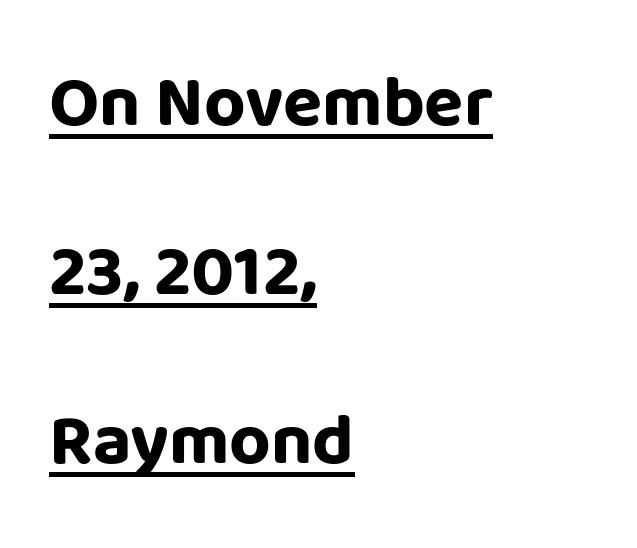
Between one letter and the next there's only the usual sliver of space. Nope, not italic — everything's standing straight. The string is rendered with underlining switched on. The vertical gap from one line to the next is large.
